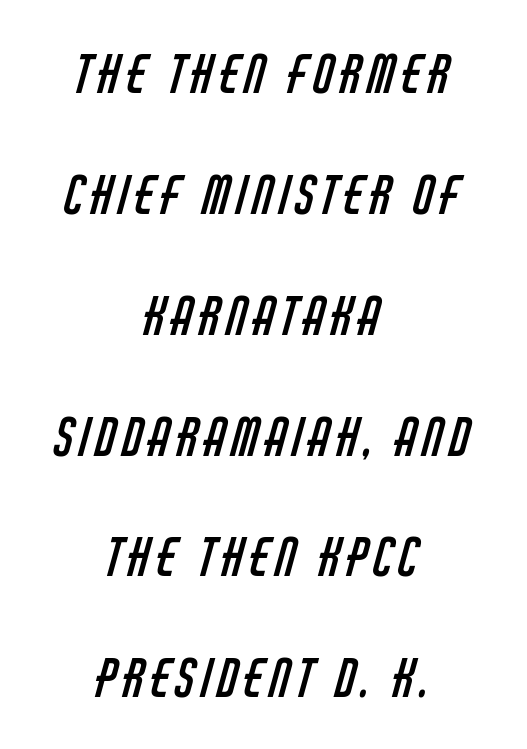
{"serif": "no", "bold": "no", "weight": "regular", "width": "condensed", "stroke_contrast": "low", "x_height": "large", "monospaced": "no", "underline": "no", "align": "center", "line_spacing": "loose", "line_spacing_ratio": 2.28, "glyph_px": 53}
